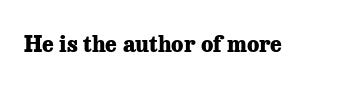
Q: Is the text bold? A: Yes.
Q: Is the text italic (slanted)? A: No, it is upright.
Q: Is the text underlined? A: No.
Q: Is the spacing between letters normal or unusually wide? A: Normal.
